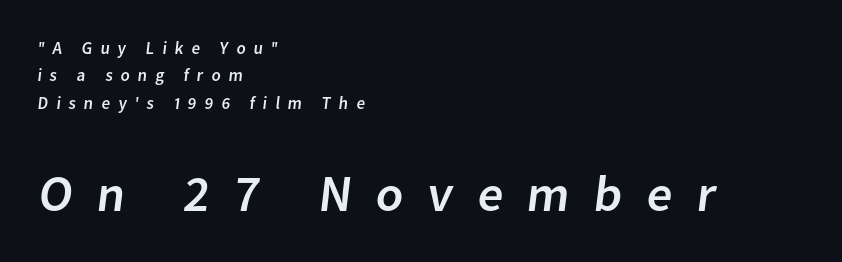
Q: Is the typeface a serif or a sans-serif typeface? A: Sans-serif.
Q: Is the text underlined? A: No.
Q: How is the paragraph aligned? A: Left-aligned.
Q: Is the spacing between letters normal or unusually wide? A: Unusually wide.
Q: Is the spacing between lines tight, normal or loose? A: Normal.
Q: Which block of text is set in a larger size, the first (top) or the second (bottom)? A: The second (bottom) one.
Q: Width (condensed, normal, or wide)? A: Normal.
Q: Stroke contrast? A: Low.
Q: x-height? A: Medium.
Q: Monospaced? A: No.
